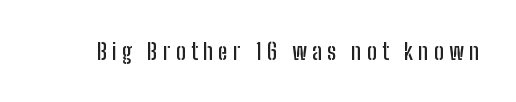
{"italic": "no", "underline": "no", "letter_spacing": "wide", "letter_spacing_em": 0.23, "glyph_px": 23}
